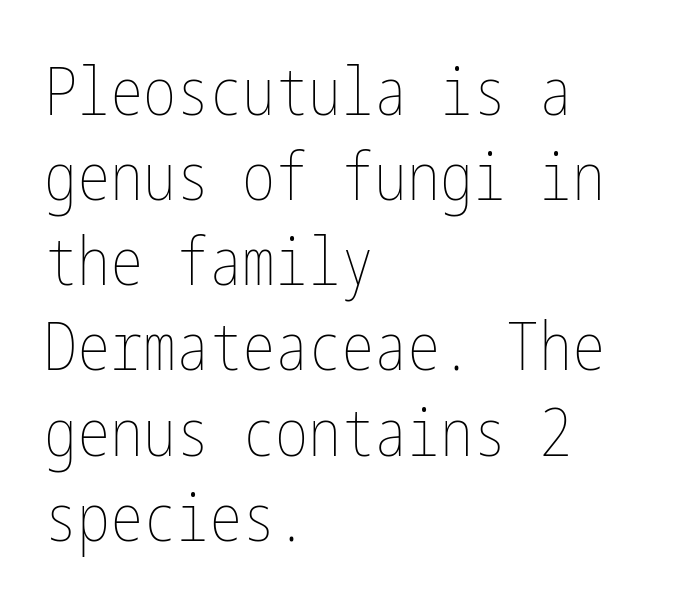
Q: Is the text bold? A: No.
Q: Is the text italic (slanted)? A: No, it is upright.
Q: Is the text underlined? A: No.
Q: How is the paragraph aligned? A: Left-aligned.
Q: Is the spacing between letters normal or unusually wide? A: Normal.
Q: Is the spacing between lines tight, normal or loose? A: Normal.
Q: Width (condensed, normal, or wide)? A: Condensed.
Q: Stroke contrast? A: Low.
Q: x-height? A: Medium.
